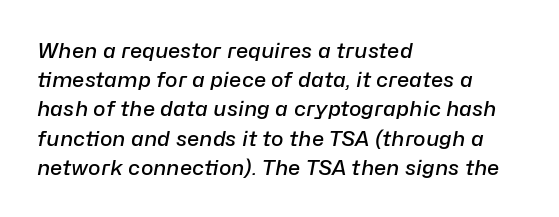
The image shows 21 px text type, italic (leaning right); set left-aligned, normal line spacing (1.39x), normal letter spacing, not underlined.
